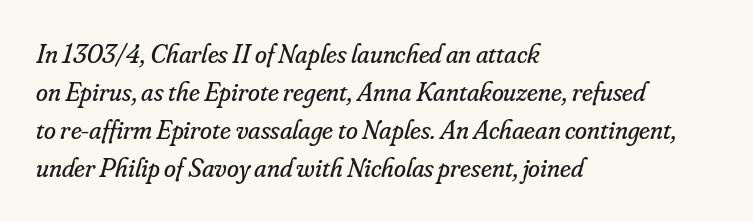
The image shows 27 px text type, italic (leaning right); set left-aligned, normal line spacing (1.41x), normal letter spacing, not underlined.
